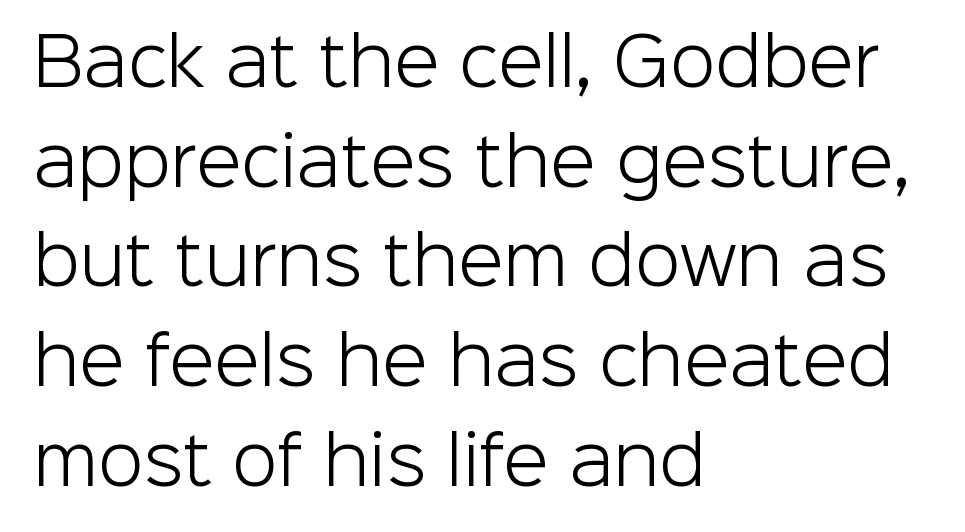
The image shows 66 px light sans-serif type, upright; set left-aligned, normal line spacing (1.51x), normal letter spacing, not underlined; low stroke contrast and a medium x-height.
